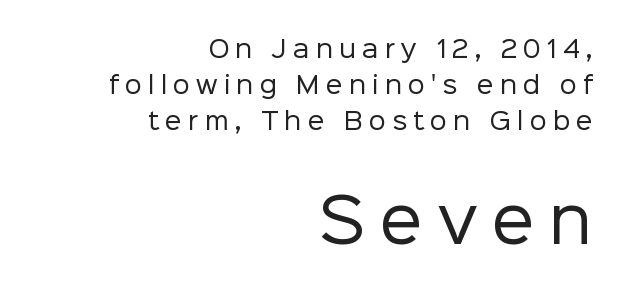
This sample has the flowing, uneven cadence of proportional lettering. Horizontal bands of white between lines are of average thickness. The letters are spread apart with noticeably loose tracking. The lettering stays uniformly vertical, giving the passage a roman look. Typeset ragged left — the right edge is the straight one.
